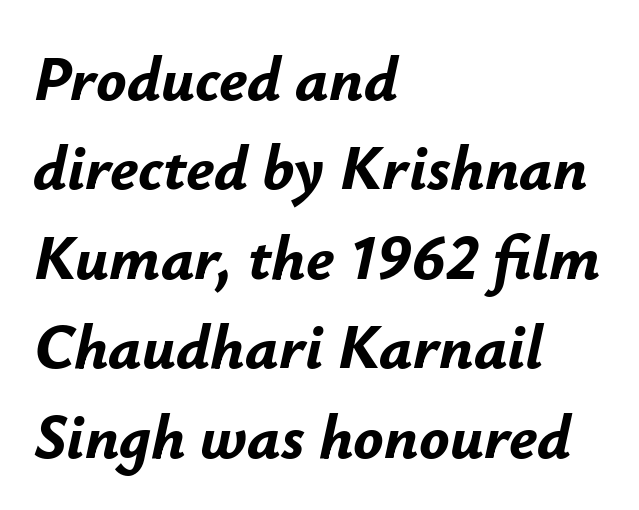
Q: Is the text bold? A: Yes.
Q: Is the text italic (slanted)? A: Yes, it leans right by about 12 degrees.
Q: Is the text underlined? A: No.
Q: How is the paragraph aligned? A: Left-aligned.
Q: Is the spacing between letters normal or unusually wide? A: Normal.
Q: Is the spacing between lines tight, normal or loose? A: Normal.
Q: Width (condensed, normal, or wide)? A: Normal.
Q: Stroke contrast? A: Low.
Q: x-height? A: Small.
Q: Monospaced? A: No.
